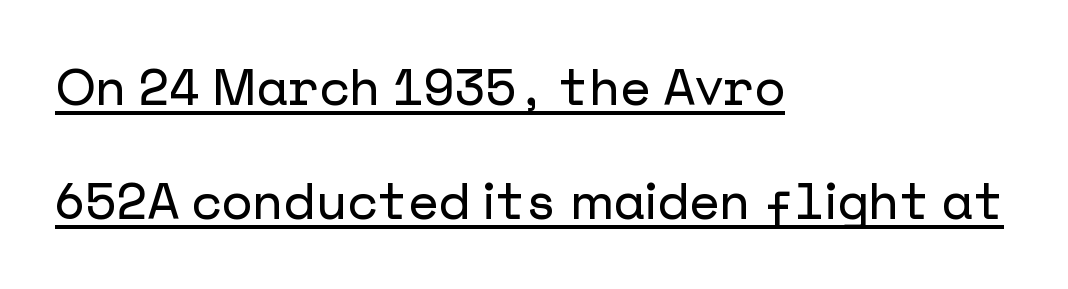
Q: Is the text italic (slanted)? A: No, it is upright.
Q: Is the typeface a serif or a sans-serif typeface? A: Sans-serif.
Q: Is the text underlined? A: Yes.
Q: How is the paragraph aligned? A: Left-aligned.
Q: Is the spacing between letters normal or unusually wide? A: Normal.
Q: Is the spacing between lines tight, normal or loose? A: Loose.
Q: Width (condensed, normal, or wide)? A: Normal.
Q: Stroke contrast? A: Low.
Q: x-height? A: Medium.
